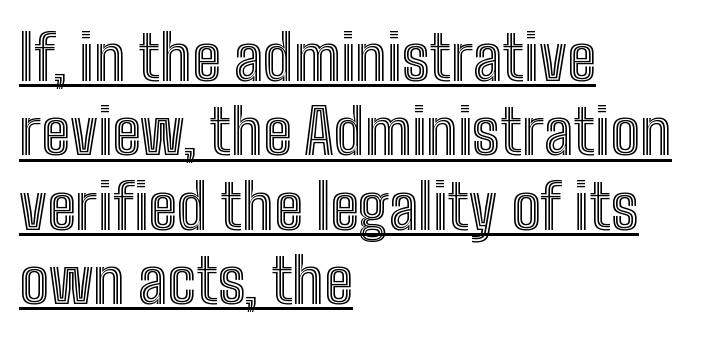
{"italic": "no", "width": "condensed", "x_height": "medium", "monospaced": "no", "underline": "yes", "align": "left", "line_spacing_ratio": 1.2, "letter_spacing": "normal", "letter_spacing_em": 0.0, "glyph_px": 62}
